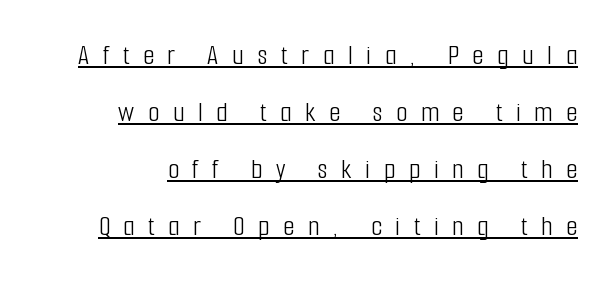
The font sits on the lighter half of the weight spectrum, regular included. All the whitespace from short lines collects on the left. Does the lettering tilt? It doesn't — this is upright. Think of a printed novel: that variable character pitch is what you see here. What stands out about the letter spacing? Its width — letters are far apart. The leading is generous, giving the passage an open texture.
